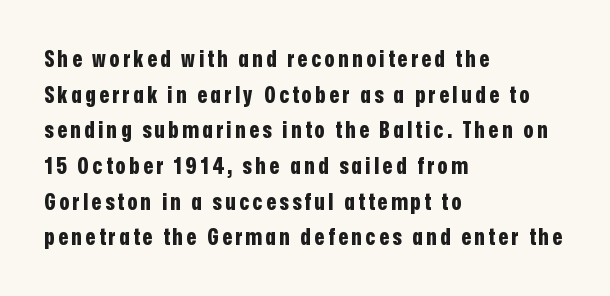
{"italic": "no", "bold": "yes", "underline": "no", "align": "left", "line_spacing": "normal", "line_spacing_ratio": 1.55, "glyph_px": 23}
